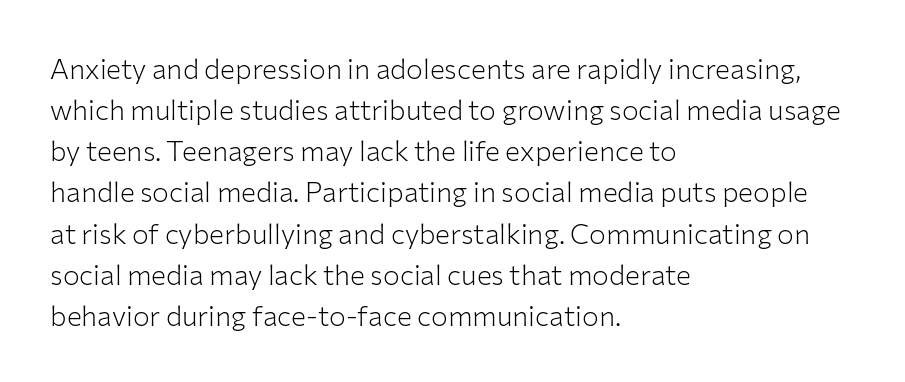
Q: Is the text bold? A: No.
Q: Is the text italic (slanted)? A: No, it is upright.
Q: Is the typeface a serif or a sans-serif typeface? A: Sans-serif.
Q: Is the text underlined? A: No.
Q: How is the paragraph aligned? A: Left-aligned.
Q: Is the spacing between letters normal or unusually wide? A: Normal.
Q: Is the spacing between lines tight, normal or loose? A: Normal.
Q: Width (condensed, normal, or wide)? A: Normal.
Q: Stroke contrast? A: Low.
Q: x-height? A: Medium.
Q: Monospaced? A: No.
